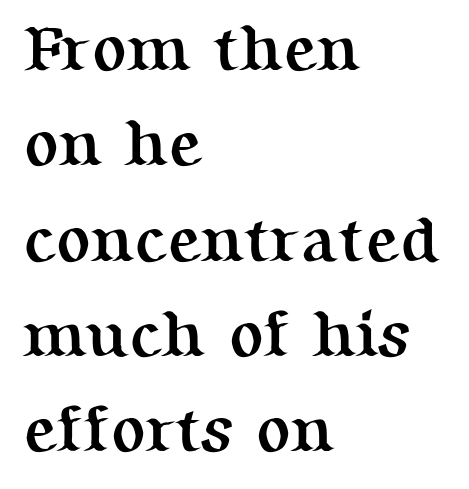
{"serif": "yes", "italic": "no", "bold": "yes", "weight": "semibold", "width": "normal", "stroke_contrast": "medium", "x_height": "medium", "monospaced": "no", "underline": "no", "align": "left", "line_spacing": "normal", "line_spacing_ratio": 1.49, "letter_spacing": "normal", "letter_spacing_em": 0.0, "glyph_px": 64}
